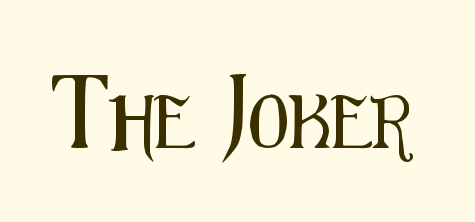
The image shows 52 px condensed type, upright; set normal letter spacing, not underlined; medium stroke contrast and a medium x-height.
